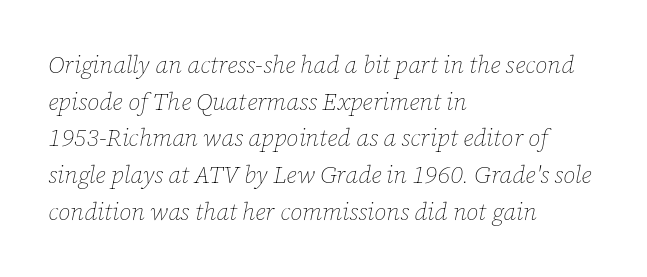
Q: Is the text bold? A: No.
Q: Is the text italic (slanted)? A: Yes, it leans right by about 12 degrees.
Q: Is the text underlined? A: No.
Q: How is the paragraph aligned? A: Left-aligned.
Q: Is the spacing between letters normal or unusually wide? A: Normal.
Q: Is the spacing between lines tight, normal or loose? A: Normal.
